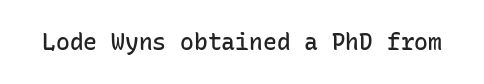
No extra tracking has been applied to these lines. The area under the type is left untouched. Weight: semibold (demi). If you drew a line through each stem, it would be perfectly vertical.
